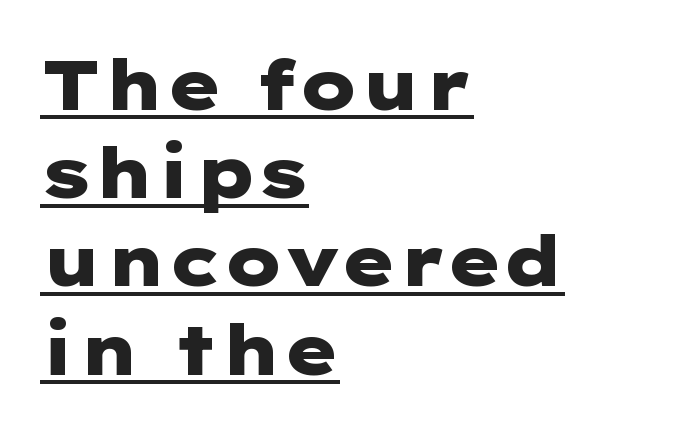
Q: Is the text bold? A: Yes.
Q: Is the text italic (slanted)? A: No, it is upright.
Q: Is the typeface a serif or a sans-serif typeface? A: Sans-serif.
Q: Is the text underlined? A: Yes.
Q: How is the paragraph aligned? A: Left-aligned.
Q: Is the spacing between letters normal or unusually wide? A: Normal.
Q: Is the spacing between lines tight, normal or loose? A: Normal.
Q: Width (condensed, normal, or wide)? A: Wide.
Q: Stroke contrast? A: Low.
Q: x-height? A: Medium.
